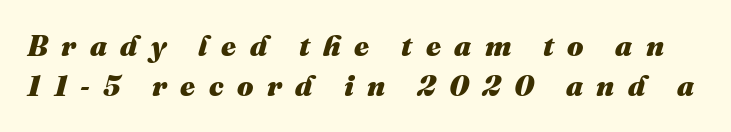
Compared with an ordinary text face, these strokes are far heavier — a full bold. The rendering uses natural spacing where letterforms have individual widths. This rendering widens character spacing well past its baseline value. Underlining? Definitely not there. These lines sit exactly where default settings would place them. The letters are slanted; this is an italic face.
